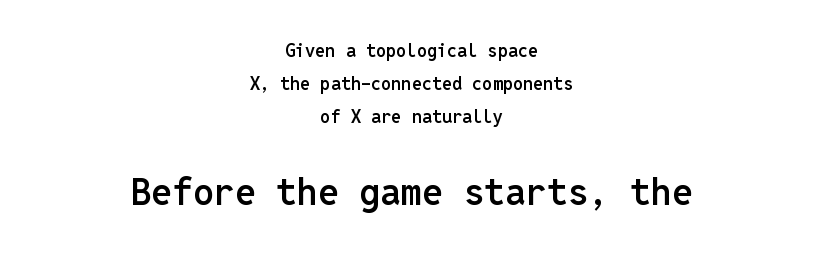
Italic: no, the glyphs are upright roman. Spacing verdict: monospaced, one width for all characters. Typesetter's note — lower block bumped up in size, upper block left smaller. The face used here is a semibold: visibly heavier than regular, lighter than bold. The face used here is rendered with its standard letterfit. The setting favours the middle, as headings and verse often do.
